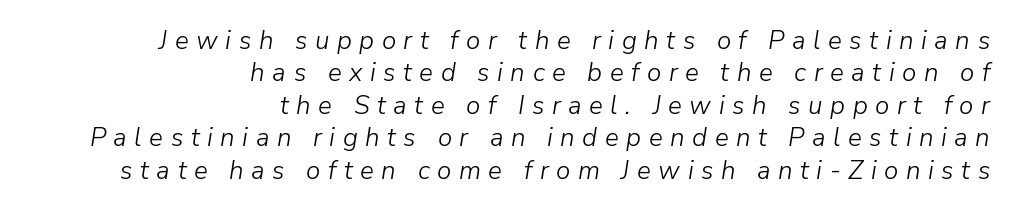
{"italic": "yes", "lean": "right", "slant_degrees": 9, "bold": "no", "underline": "no", "align": "right", "line_spacing": "normal", "line_spacing_ratio": 1.25, "letter_spacing": "wide", "letter_spacing_em": 0.29, "glyph_px": 26}
